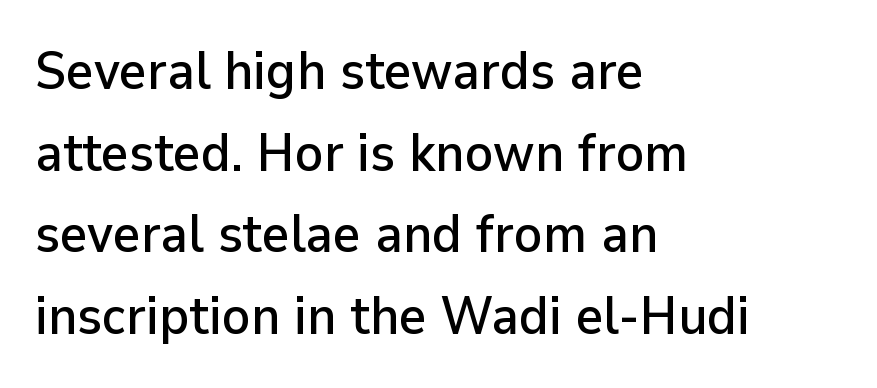
{"serif": "no", "italic": "no", "width": "normal", "stroke_contrast": "low", "x_height": "medium", "monospaced": "no", "underline": "no", "align": "left", "line_spacing": "normal", "line_spacing_ratio": 1.54, "letter_spacing": "normal", "letter_spacing_em": 0.0, "glyph_px": 53}
